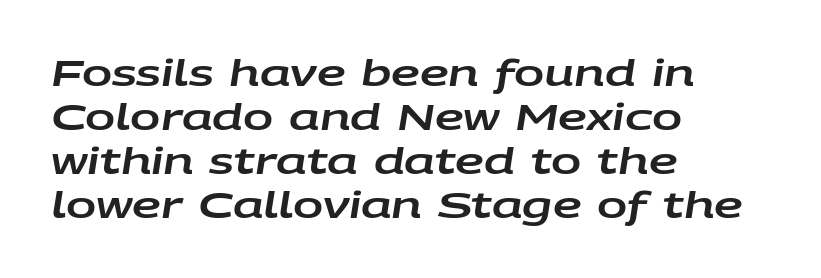
The letters advance in unequal steps, a hallmark of proportional type. Letters rest on an invisible, unmarked baseline. Observe the ordinary spacing: letters are neighbours, not strangers. Tall strokes in this sample are angled rather than plumb.
